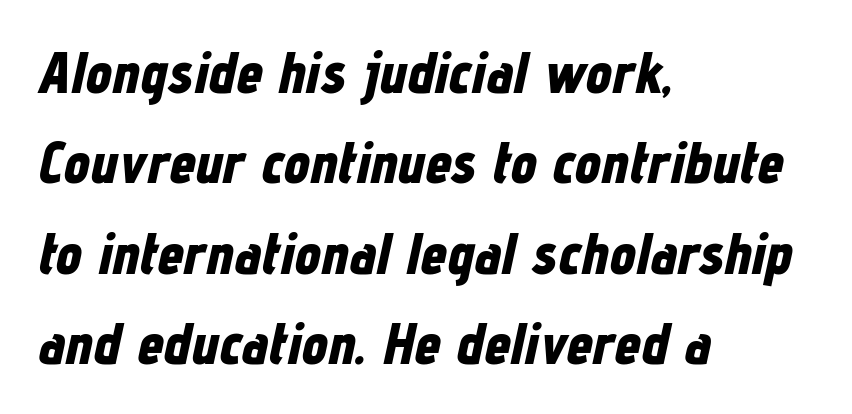
Spacing between characters is what you'd get straight out of the box. Strokes here are thick enough to call this a true bold. An italicized treatment has been applied to the whole sample. Think of a printed novel: that variable character pitch is what you see here. Unmarked baselines from the first word to the last.
